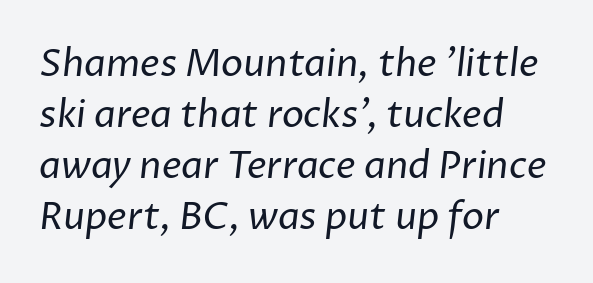
{"serif": "no", "bold": "no", "weight": "regular", "width": "normal", "stroke_contrast": "low", "x_height": "medium", "monospaced": "no", "underline": "no", "align": "left", "line_spacing": "normal", "line_spacing_ratio": 1.38, "letter_spacing": "normal", "letter_spacing_em": 0.0, "glyph_px": 37}
